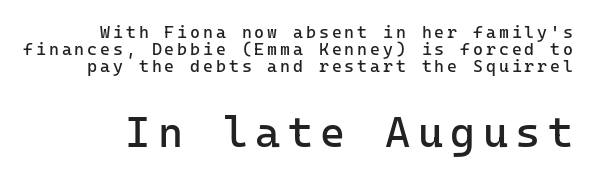
Serifs: no, the terminals of the letterforms are clean. No extra ink here — the face is not bold. The rendering uses a small line-height, squeezing the rows. Descender tails drop into unmarked territory.
